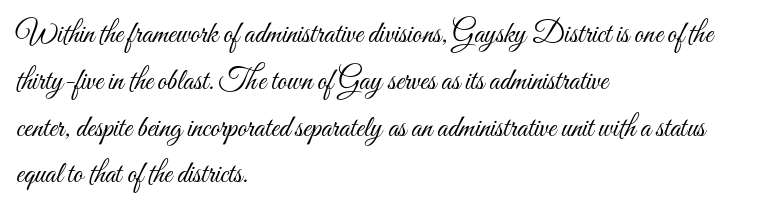
{"bold": "no", "weight": "light", "width": "condensed", "stroke_contrast": "medium", "x_height": "small", "monospaced": "no", "underline": "no", "align": "left", "line_spacing": "normal", "line_spacing_ratio": 1.56, "letter_spacing": "normal", "letter_spacing_em": 0.0, "glyph_px": 30}
